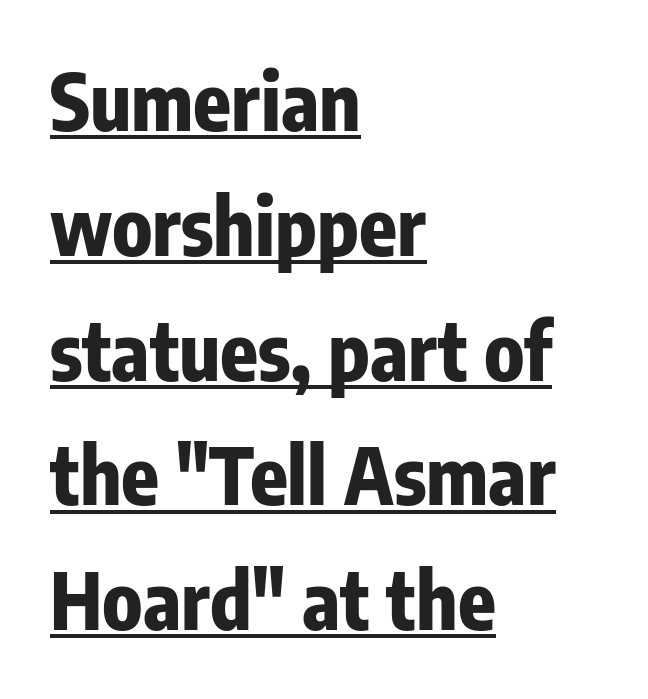
The image shows 78 px bold, condensed sans-serif type, upright; set left-aligned, normal line spacing (1.6x), normal letter spacing, underlined; low stroke contrast and a medium x-height.
